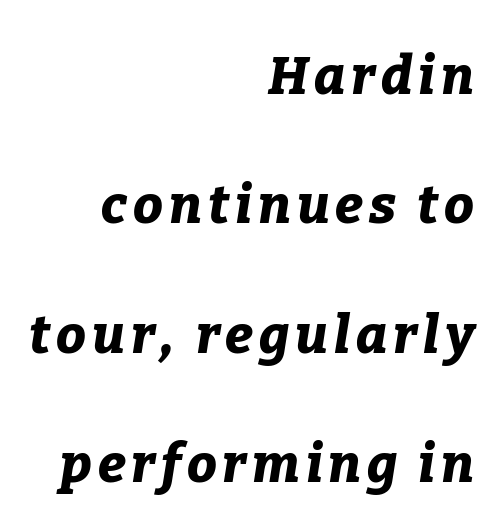
{"italic": "yes", "lean": "right", "slant_degrees": 9, "bold": "yes", "weight": "bold", "width": "normal", "stroke_contrast": "low", "x_height": "medium", "monospaced": "no", "underline": "no", "align": "right", "line_spacing": "loose", "line_spacing_ratio": 2.44, "glyph_px": 53}
